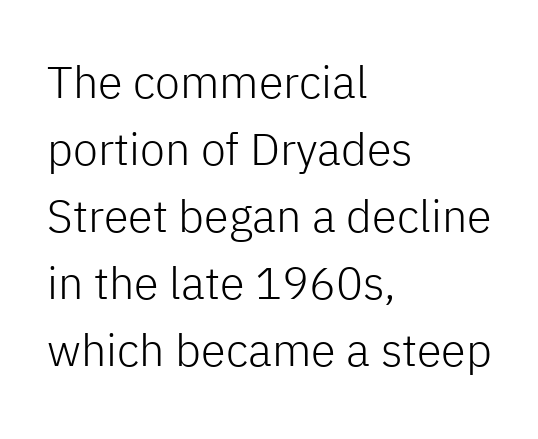
The image shows 45 px light sans-serif type, upright; set left-aligned, normal line spacing (1.49x), normal letter spacing, not underlined; low stroke contrast and a medium x-height.
